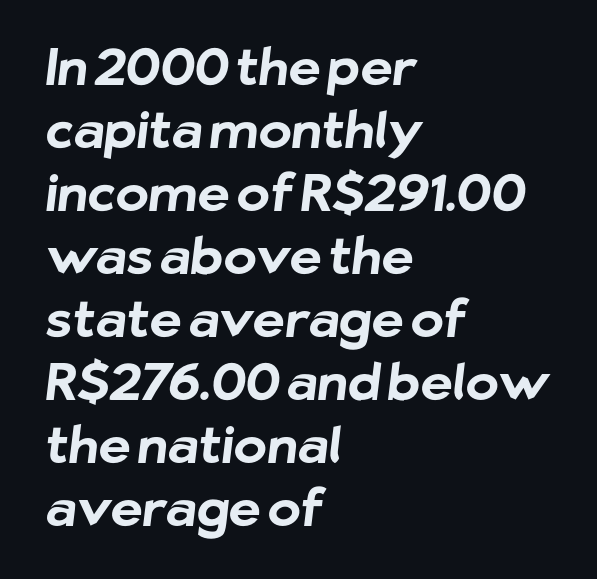
Anything drawn beneath the words? Only blank space. Is this a fixed-width face? No — the glyphs have proportional, varying widths. The glyphs have the mass of a bold cut. Does the type have serifs? No, each stem ends abruptly. Alignment: flush left.
